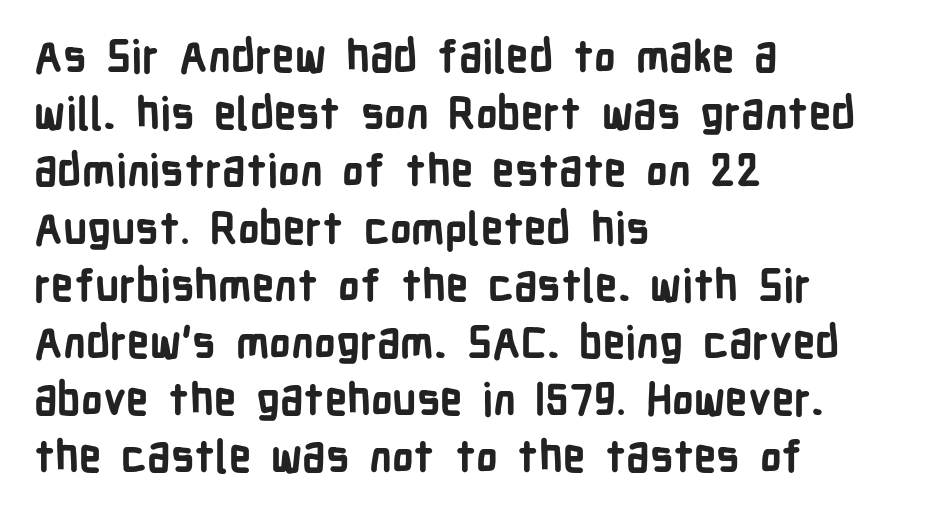
The image shows 44 px bold, condensed sans-serif type, upright; set left-aligned, normal line spacing (1.3x), normal letter spacing, not underlined; low stroke contrast and a medium x-height.
